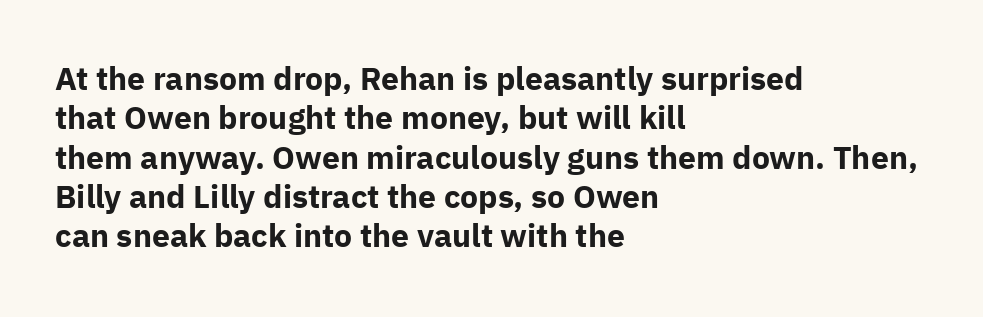
The image shows 32 px bold sans-serif type, upright; set left-aligned, line spacing 1.23x, normal letter spacing, not underlined; low stroke contrast and a medium x-height.
